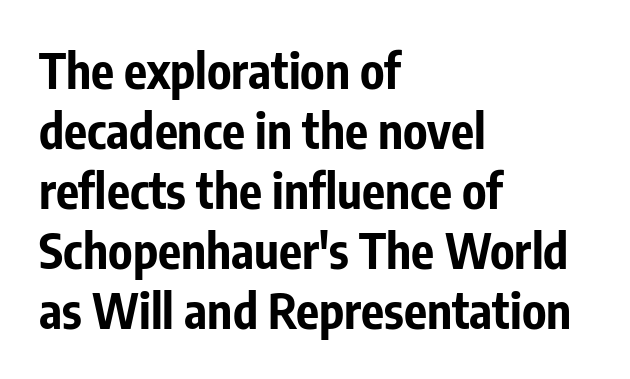
{"serif": "no", "italic": "no", "bold": "yes", "weight": "bold", "width": "condensed", "stroke_contrast": "low", "x_height": "medium", "monospaced": "no", "underline": "no", "align": "left", "line_spacing": "normal", "line_spacing_ratio": 1.25, "letter_spacing": "normal", "letter_spacing_em": 0.0, "glyph_px": 48}
